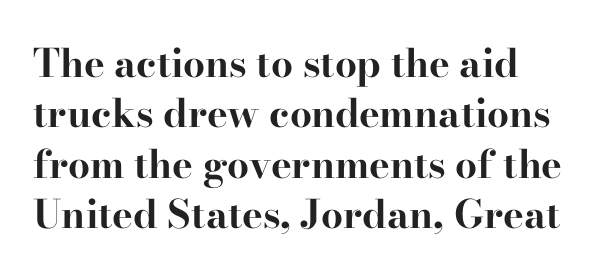
The image shows 39 px bold, wide serif type, upright; set left-aligned, normal line spacing (1.29x), normal letter spacing, not underlined; high stroke contrast and a small x-height.
